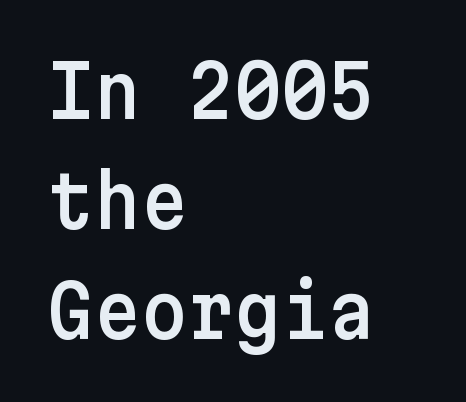
Stroke terminals: plain, sans-serif. Does the leading feel generous? No, just average. No word sits above an underline. Left-aligned paragraph, ragged on the right. Designer's note — italics off, roman on. Short note: letters normally spaced.
